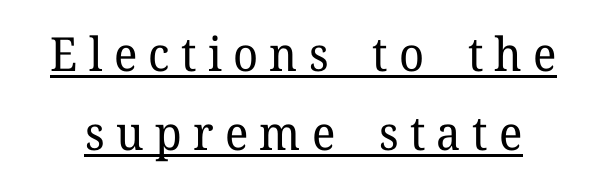
Q: Is the text bold? A: No.
Q: Is the text italic (slanted)? A: No, it is upright.
Q: Is the typeface a serif or a sans-serif typeface? A: Serif.
Q: Is the text underlined? A: Yes.
Q: Is the spacing between letters normal or unusually wide? A: Unusually wide.
Q: Is the spacing between lines tight, normal or loose? A: Normal.
Q: Width (condensed, normal, or wide)? A: Normal.
Q: Stroke contrast? A: Low.
Q: x-height? A: Medium.
Q: Monospaced? A: No.
